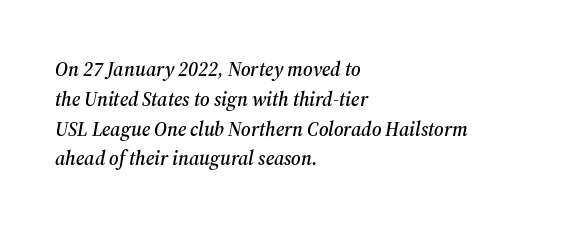
Q: Is the text italic (slanted)? A: Yes, it leans right by about 12 degrees.
Q: Is the text underlined? A: No.
Q: How is the paragraph aligned? A: Left-aligned.
Q: Is the spacing between letters normal or unusually wide? A: Normal.
Q: Is the spacing between lines tight, normal or loose? A: Normal.
